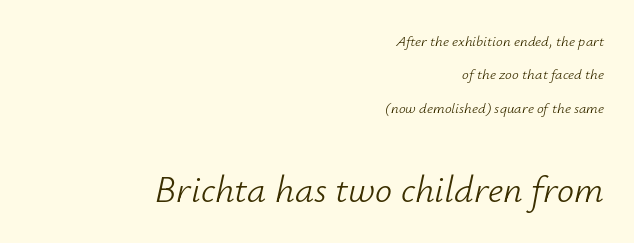
{"italic": "yes", "lean": "right", "slant_degrees": 12, "bold": "no", "weight": "light", "width": "normal", "stroke_contrast": "low", "x_height": "small", "monospaced": "no", "underline": "no", "align": "right", "line_spacing": "loose", "line_spacing_ratio": 2.23, "letter_spacing": "normal", "letter_spacing_em": 0.0, "larger_block": "second", "size_ratio": 2.53, "glyph_px": 38}
